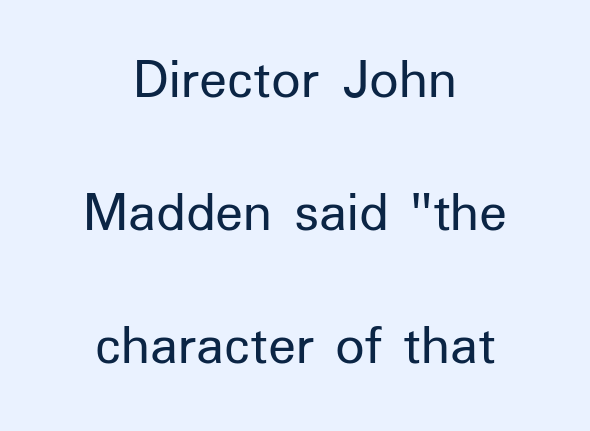
This sample uses plain, unmodified letter spacing. Here the designer chose a conventional face with non-uniform glyph widths. The paragraph shown floats in the horizontal middle. Serif or sans? Sans — the stroke terminals are bare.
